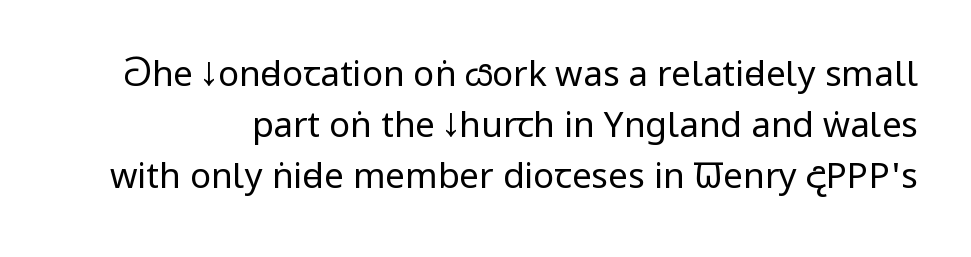
Q: Is the text bold? A: No.
Q: Is the text italic (slanted)? A: No, it is upright.
Q: Is the typeface a serif or a sans-serif typeface? A: Sans-serif.
Q: Is the text underlined? A: No.
Q: Is the spacing between letters normal or unusually wide? A: Normal.
Q: Is the spacing between lines tight, normal or loose? A: Normal.
Q: Width (condensed, normal, or wide)? A: Condensed.
Q: Stroke contrast? A: Low.
Q: x-height? A: Large.
Q: Monospaced? A: No.
